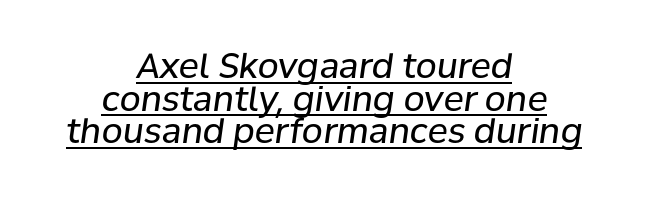
{"italic": "yes", "lean": "right", "slant_degrees": 8, "bold": "no", "weight": "regular", "width": "normal", "stroke_contrast": "low", "x_height": "medium", "monospaced": "no", "underline": "yes", "align": "center", "line_spacing": "tight", "line_spacing_ratio": 0.96, "letter_spacing": "normal", "letter_spacing_em": 0.0, "glyph_px": 34}
